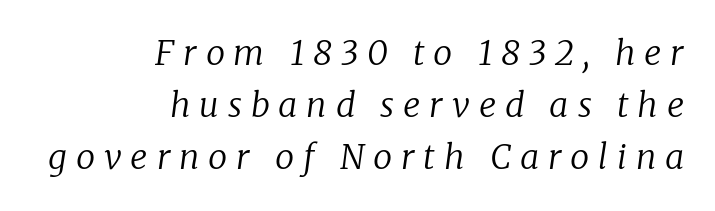
Q: Is the text bold? A: No.
Q: Is the text italic (slanted)? A: Yes, it leans right by about 8 degrees.
Q: Is the typeface a serif or a sans-serif typeface? A: Serif.
Q: Is the text underlined? A: No.
Q: How is the paragraph aligned? A: Right-aligned.
Q: Is the spacing between letters normal or unusually wide? A: Unusually wide.
Q: Is the spacing between lines tight, normal or loose? A: Normal.
Q: Width (condensed, normal, or wide)? A: Normal.
Q: Stroke contrast? A: Low.
Q: x-height? A: Medium.
Q: Monospaced? A: No.
